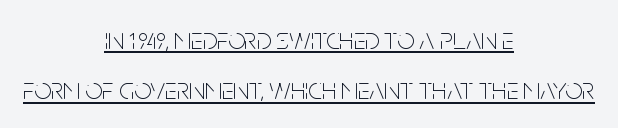
The image shows 30 px thin, condensed sans-serif type, upright; set centered, normal line spacing (1.68x), normal letter spacing, underlined; low stroke contrast and a large x-height.
